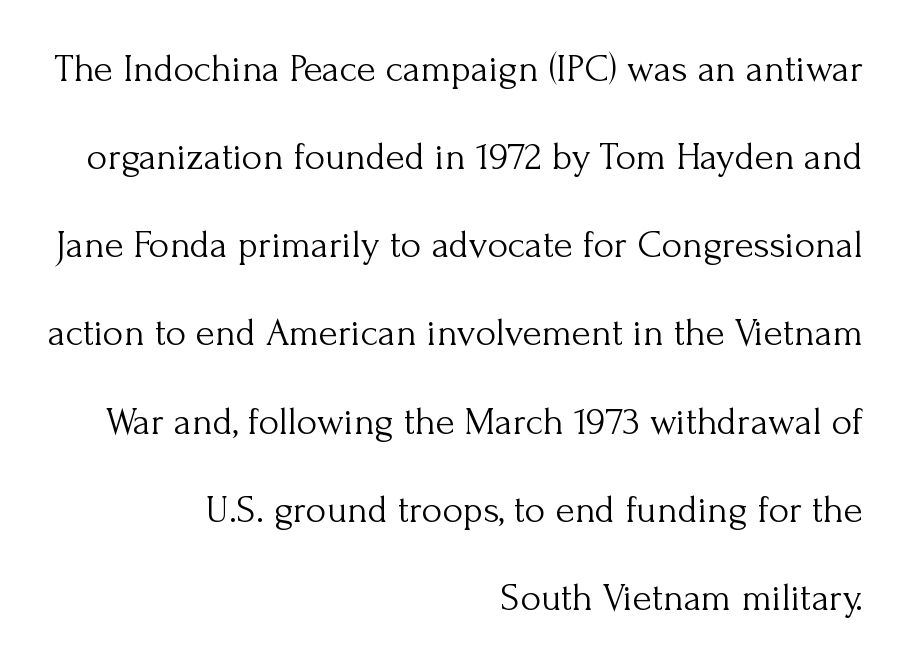
The image shows 39 px light serif type, upright; set right-aligned, loose line spacing (2.26x), normal letter spacing, not underlined; medium stroke contrast and a small x-height.
